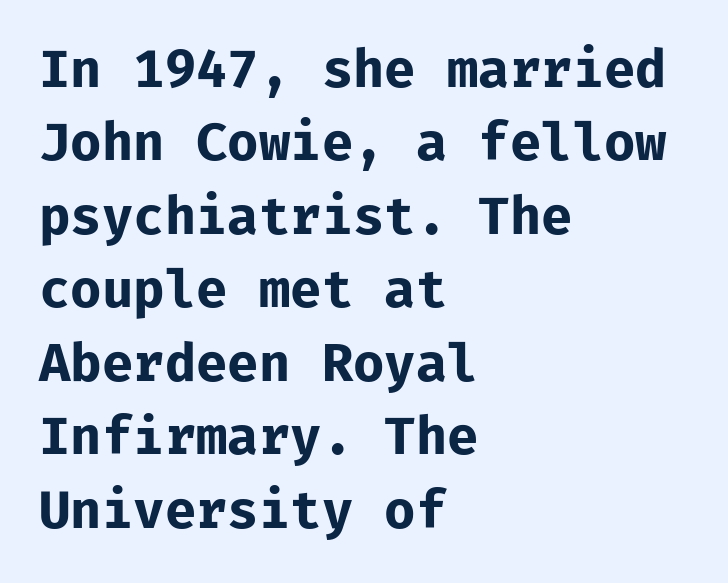
Q: Is the text bold? A: Yes.
Q: Is the text italic (slanted)? A: No, it is upright.
Q: Is the typeface a serif or a sans-serif typeface? A: Sans-serif.
Q: Is the text underlined? A: No.
Q: How is the paragraph aligned? A: Left-aligned.
Q: Is the spacing between letters normal or unusually wide? A: Normal.
Q: Is the spacing between lines tight, normal or loose? A: Normal.
Q: Width (condensed, normal, or wide)? A: Normal.
Q: Stroke contrast? A: Low.
Q: x-height? A: Medium.
